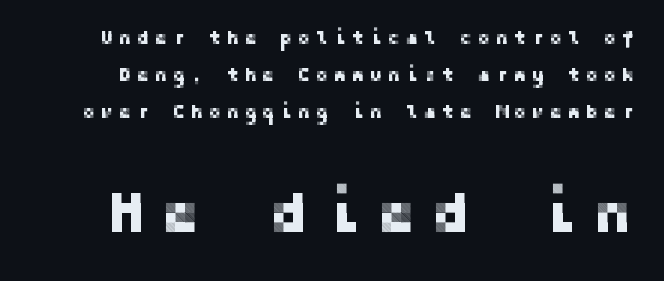
Q: Is the text italic (slanted)? A: No, it is upright.
Q: Is the typeface a serif or a sans-serif typeface? A: Sans-serif.
Q: Is the text underlined? A: No.
Q: Is the spacing between letters normal or unusually wide? A: Unusually wide.
Q: Is the spacing between lines tight, normal or loose? A: Loose.
Q: Which block of text is set in a larger size, the first (top) or the second (bottom)? A: The second (bottom) one.
Q: Width (condensed, normal, or wide)? A: Normal.
Q: Stroke contrast? A: Low.
Q: x-height? A: Medium.
